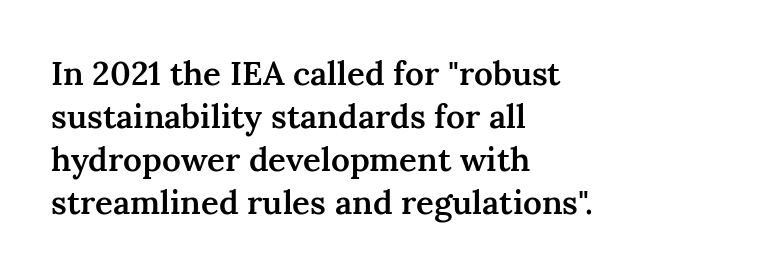
{"serif": "yes", "italic": "no", "bold": "semi", "weight": "semibold", "width": "normal", "stroke_contrast": "medium", "x_height": "medium", "monospaced": "no", "underline": "no", "align": "left", "line_spacing": "normal", "line_spacing_ratio": 1.3, "letter_spacing": "normal", "letter_spacing_em": 0.0, "glyph_px": 33}
